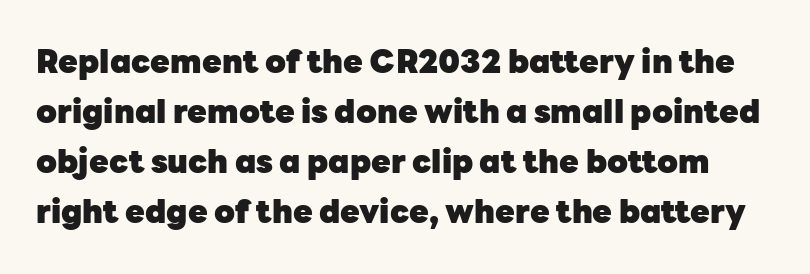
The space beneath each line is pristine and unruled. The rendering uses a bold face; every stroke is thick and dark. This is roman type, the default non-slanted kind. Normally led — the rows are evenly, conventionally spaced.
